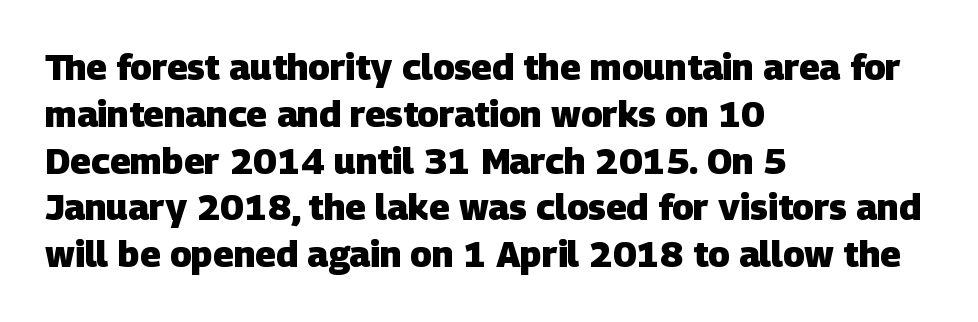
Nothing sits at the stroke ends, so this counts as sans-serif. If you drew a ruler down the left edge, every line would touch it. A dark, heavy texture on the line: the type is bold. The type is set solid horizontally, with unmodified tracking. Looks like regular typesetting: each glyph gets only the width it needs. The passage shown is not underscored anywhere.
